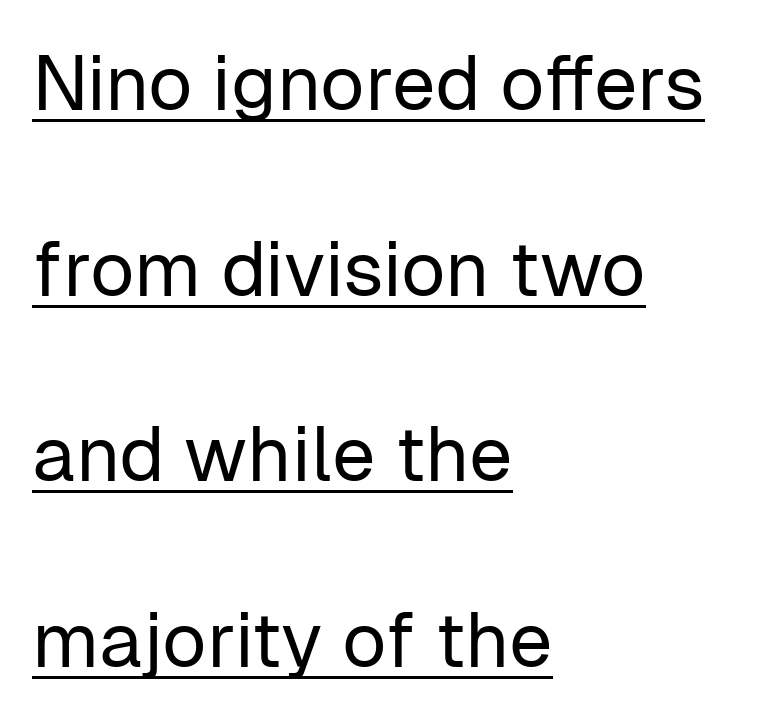
{"serif": "no", "italic": "no", "bold": "no", "weight": "regular", "width": "normal", "stroke_contrast": "low", "x_height": "medium", "monospaced": "no", "underline": "yes", "align": "left", "line_spacing": "loose", "line_spacing_ratio": 2.41, "letter_spacing": "normal", "letter_spacing_em": 0.0, "glyph_px": 77}
